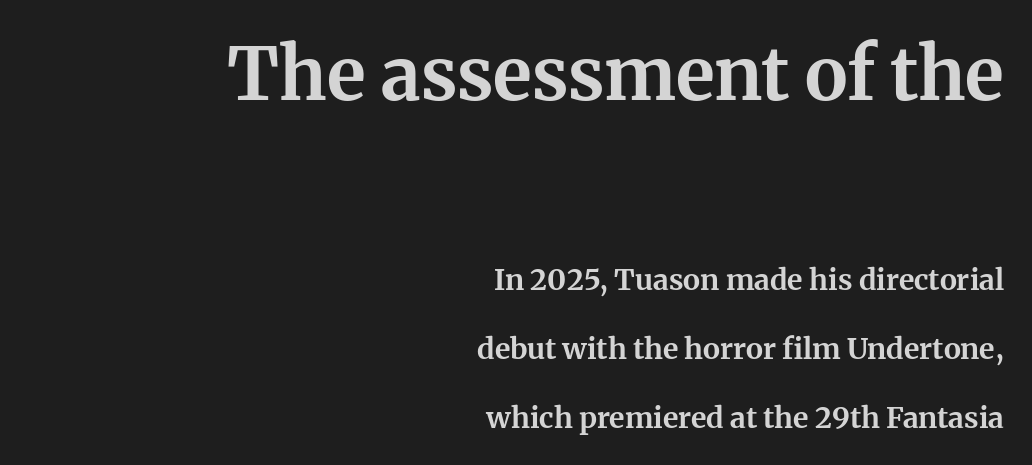
Q: Is the text bold? A: Yes.
Q: Is the text italic (slanted)? A: No, it is upright.
Q: Is the typeface a serif or a sans-serif typeface? A: Serif.
Q: Is the text underlined? A: No.
Q: How is the paragraph aligned? A: Right-aligned.
Q: Is the spacing between letters normal or unusually wide? A: Normal.
Q: Is the spacing between lines tight, normal or loose? A: Loose.
Q: Which block of text is set in a larger size, the first (top) or the second (bottom)? A: The first (top) one.
Q: Width (condensed, normal, or wide)? A: Normal.
Q: Stroke contrast? A: Medium.
Q: x-height? A: Medium.
Q: Monospaced? A: No.
